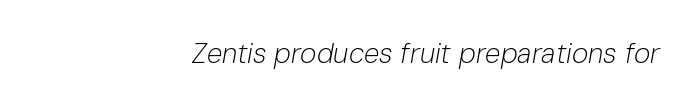
The image shows 28 px light type, italic (leaning right); set right-aligned, normal letter spacing, not underlined; low stroke contrast and a medium x-height.
